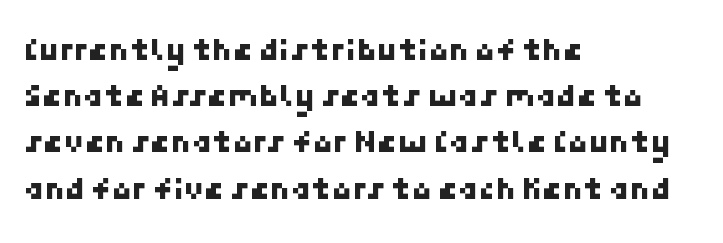
Q: Is the typeface a serif or a sans-serif typeface? A: Sans-serif.
Q: Is the text underlined? A: No.
Q: How is the paragraph aligned? A: Left-aligned.
Q: Is the spacing between letters normal or unusually wide? A: Normal.
Q: Is the spacing between lines tight, normal or loose? A: Normal.
Q: Width (condensed, normal, or wide)? A: Normal.
Q: Stroke contrast? A: Low.
Q: x-height? A: Medium.
